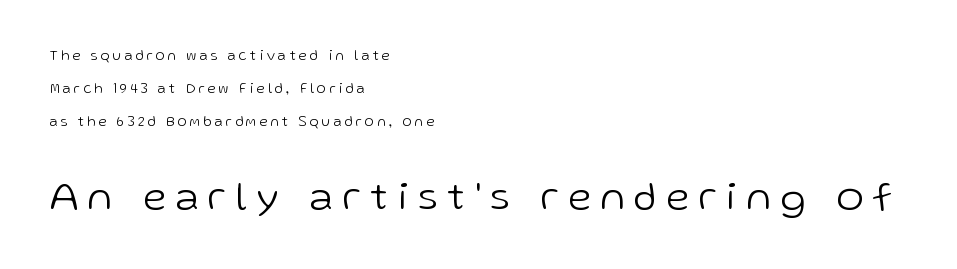
{"serif": "no", "italic": "no", "bold": "no", "weight": "light", "width": "normal", "stroke_contrast": "low", "x_height": "medium", "monospaced": "no", "underline": "no", "align": "left", "line_spacing": "loose", "line_spacing_ratio": 2.36, "letter_spacing": "wide", "letter_spacing_em": 0.24, "larger_block": "second", "size_ratio": 2.93, "glyph_px": 41}
